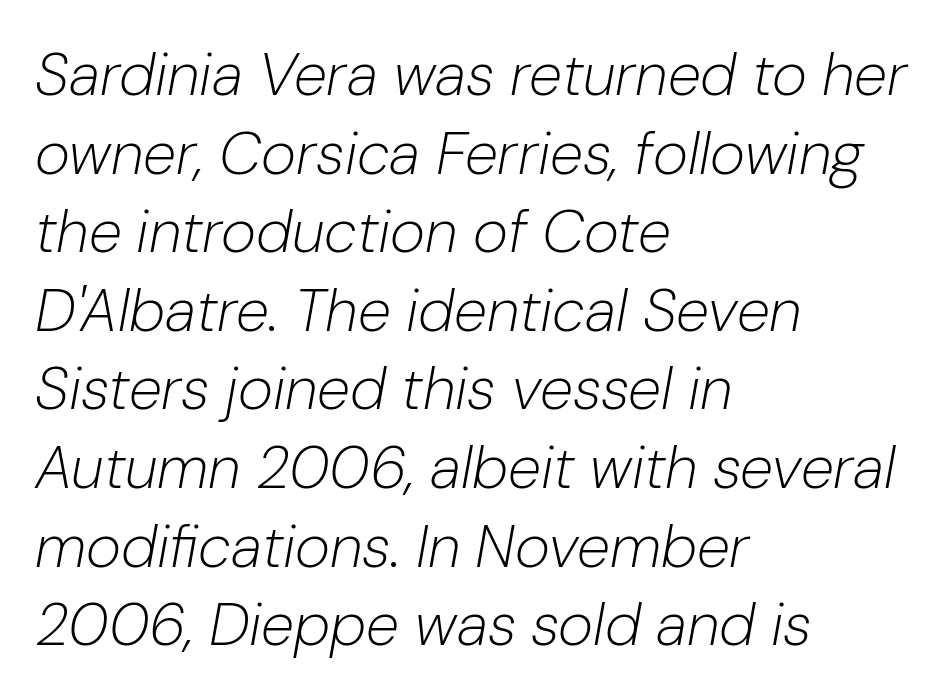
The image shows 60 px light type, italic (leaning right); set left-aligned, normal line spacing (1.31x), normal letter spacing, not underlined; low stroke contrast and a medium x-height.
